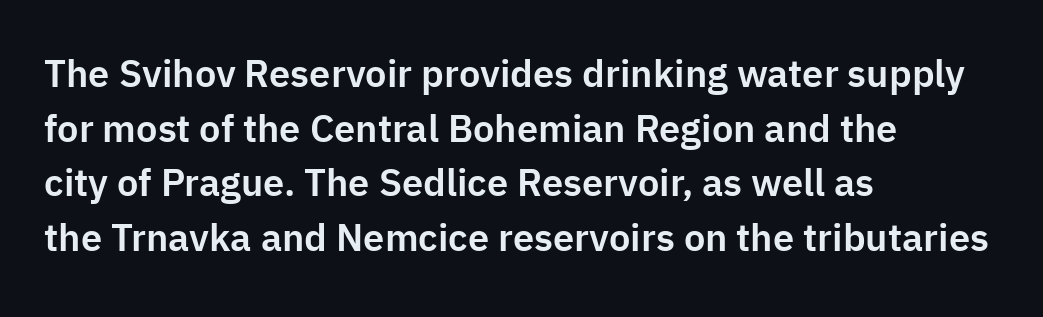
{"serif": "no", "italic": "no", "width": "normal", "stroke_contrast": "low", "x_height": "medium", "monospaced": "no", "underline": "no", "align": "left", "line_spacing": "normal", "line_spacing_ratio": 1.44, "letter_spacing": "normal", "letter_spacing_em": 0.0, "glyph_px": 38}
